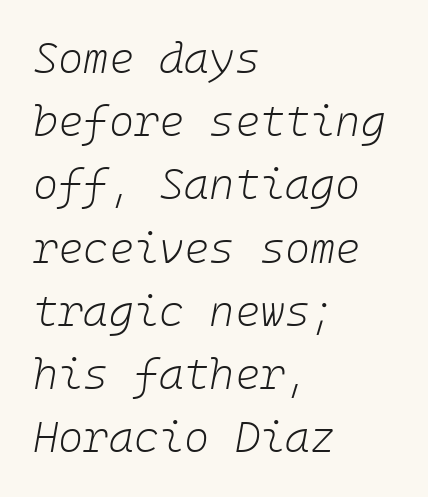
The image shows 43 px light type, italic (leaning right); set left-aligned, normal line spacing (1.47x), normal letter spacing, not underlined; low stroke contrast and a medium x-height.
